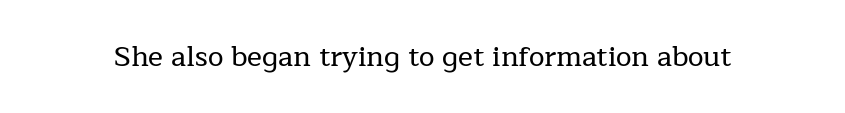
{"serif": "yes", "italic": "no", "width": "normal", "stroke_contrast": "low", "x_height": "medium", "monospaced": "no", "underline": "no", "letter_spacing": "normal", "letter_spacing_em": 0.0, "glyph_px": 28}
